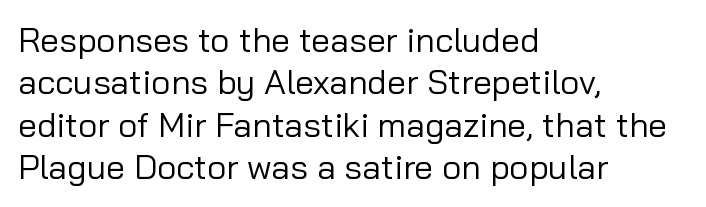
Q: Is the text bold? A: No.
Q: Is the text italic (slanted)? A: No, it is upright.
Q: Is the typeface a serif or a sans-serif typeface? A: Sans-serif.
Q: Is the text underlined? A: No.
Q: How is the paragraph aligned? A: Left-aligned.
Q: Is the spacing between letters normal or unusually wide? A: Normal.
Q: Is the spacing between lines tight, normal or loose? A: Normal.
Q: Width (condensed, normal, or wide)? A: Normal.
Q: Stroke contrast? A: Low.
Q: x-height? A: Medium.
Q: Monospaced? A: No.
